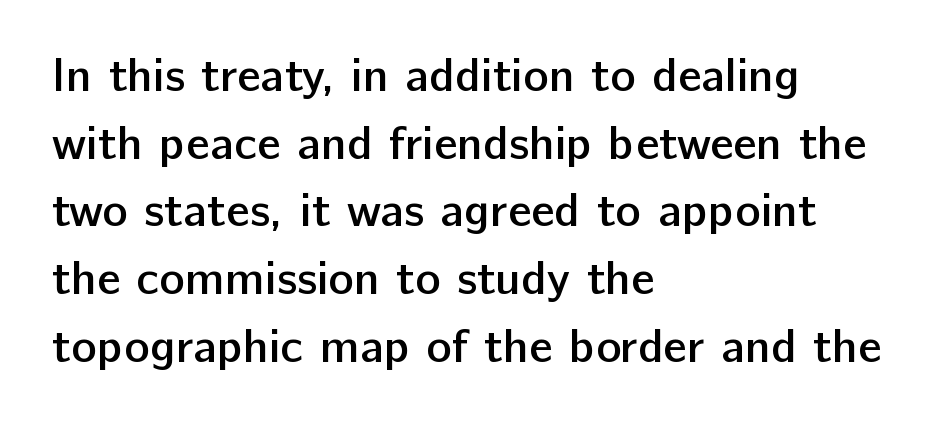
{"serif": "no", "italic": "no", "bold": "semi", "weight": "semibold", "width": "normal", "stroke_contrast": "low", "x_height": "medium", "monospaced": "no", "underline": "no", "align": "left", "line_spacing": "normal", "line_spacing_ratio": 1.41, "letter_spacing": "normal", "letter_spacing_em": 0.0, "glyph_px": 48}
